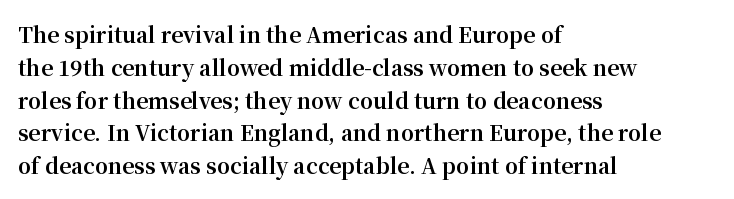
Q: Is the text bold? A: Yes.
Q: Is the text italic (slanted)? A: No, it is upright.
Q: Is the text underlined? A: No.
Q: How is the paragraph aligned? A: Left-aligned.
Q: Is the spacing between letters normal or unusually wide? A: Normal.
Q: Is the spacing between lines tight, normal or loose? A: Normal.
